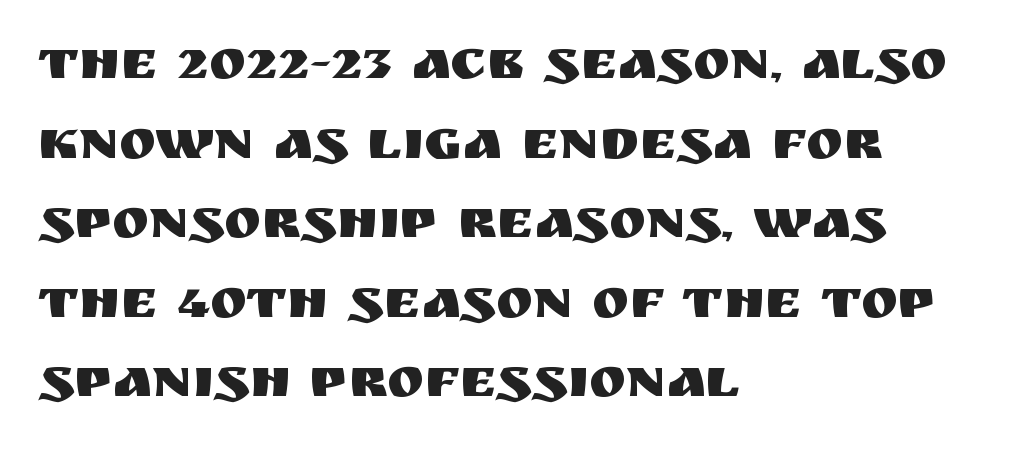
{"serif": "no", "italic": "no", "width": "normal", "stroke_contrast": "medium", "x_height": "large", "monospaced": "no", "underline": "no", "align": "left", "line_spacing": "normal", "line_spacing_ratio": 1.42, "letter_spacing": "normal", "letter_spacing_em": 0.0, "glyph_px": 56}
